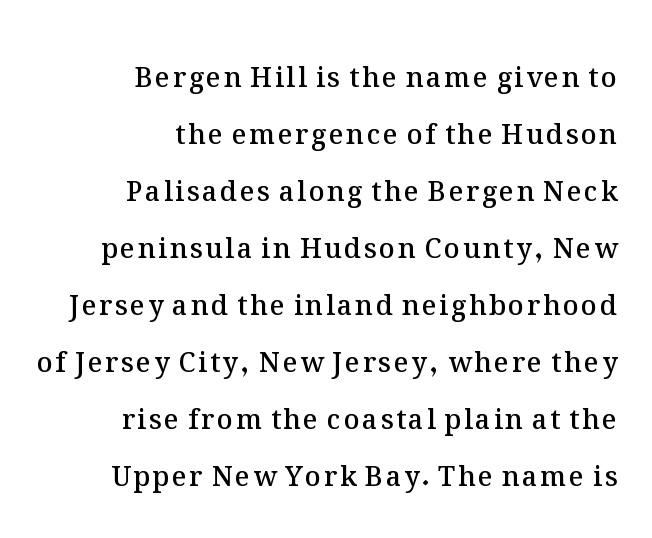
{"italic": "no", "bold": "semi", "underline": "no", "align": "right", "line_spacing": "loose", "line_spacing_ratio": 2.11, "glyph_px": 27}
